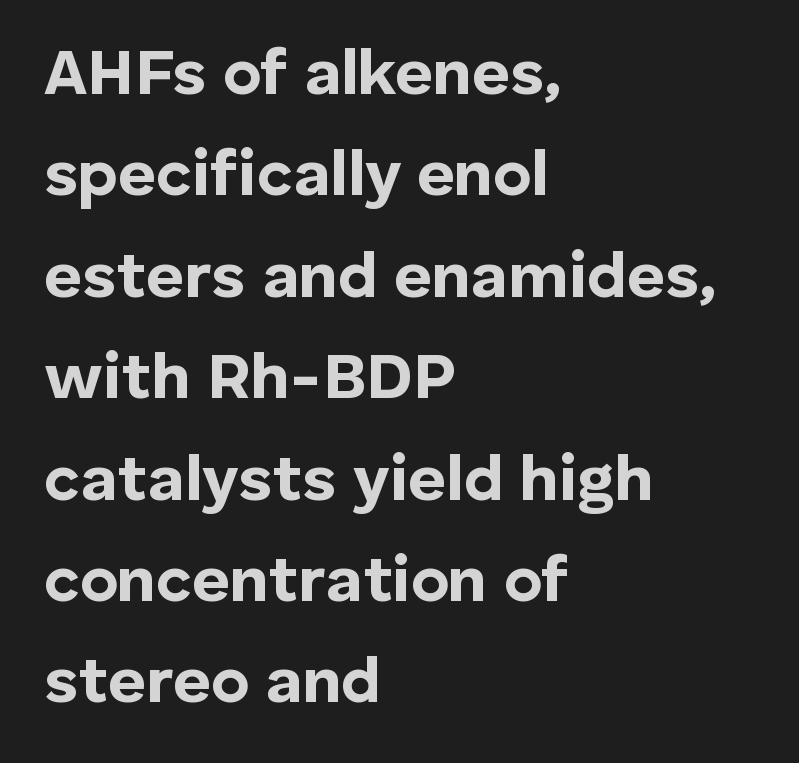
Quick note: underline off. Which margin do the lines hug? The left one — the right edge is uneven. Proportional: the letters do not fall into vertical columns. You can tell from the bare stems that sans-serif type was used.
